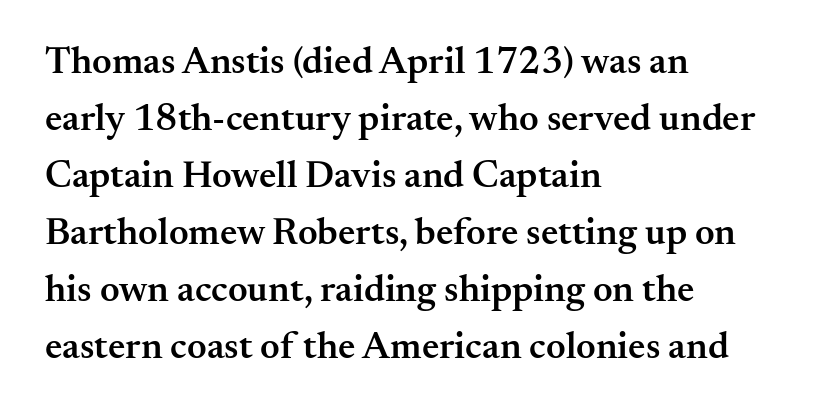
Q: Is the text bold? A: Semi-bold.
Q: Is the text italic (slanted)? A: No, it is upright.
Q: Is the typeface a serif or a sans-serif typeface? A: Serif.
Q: Is the text underlined? A: No.
Q: How is the paragraph aligned? A: Left-aligned.
Q: Is the spacing between letters normal or unusually wide? A: Normal.
Q: Is the spacing between lines tight, normal or loose? A: Normal.
Q: Width (condensed, normal, or wide)? A: Normal.
Q: Stroke contrast? A: Medium.
Q: x-height? A: Small.
Q: Monospaced? A: No.
